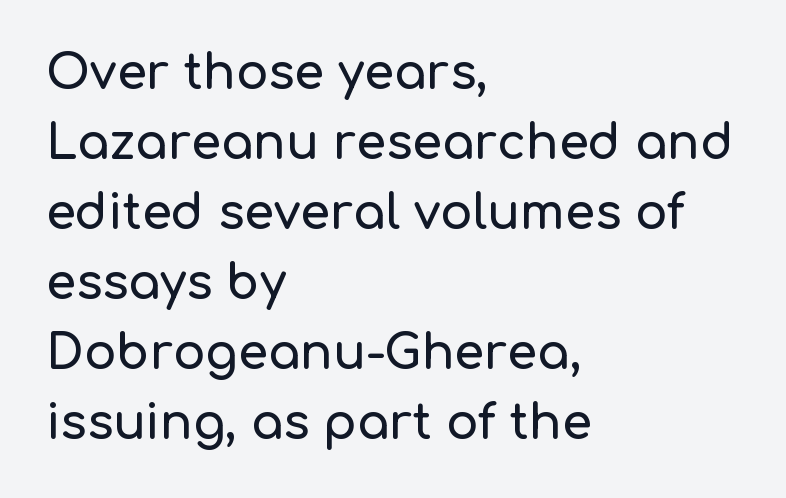
{"serif": "no", "italic": "no", "width": "normal", "stroke_contrast": "low", "x_height": "medium", "monospaced": "no", "underline": "no", "align": "left", "line_spacing": "normal", "line_spacing_ratio": 1.46, "letter_spacing": "normal", "letter_spacing_em": 0.0, "glyph_px": 48}
